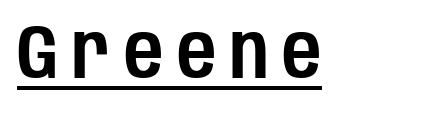
Q: Is the text italic (slanted)? A: No, it is upright.
Q: Is the typeface a serif or a sans-serif typeface? A: Sans-serif.
Q: Is the text underlined? A: Yes.
Q: Width (condensed, normal, or wide)? A: Condensed.
Q: Stroke contrast? A: Low.
Q: x-height? A: Large.
Q: Monospaced? A: No.
